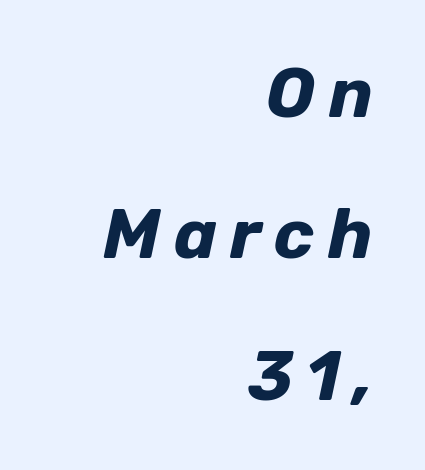
Teacher's note: observe the even right margin — that is flush-right alignment. Posture: slanted. Spacing verdict: proportional, widths tailored to each character. Regarding leading, the lines here are spaced well apart.
